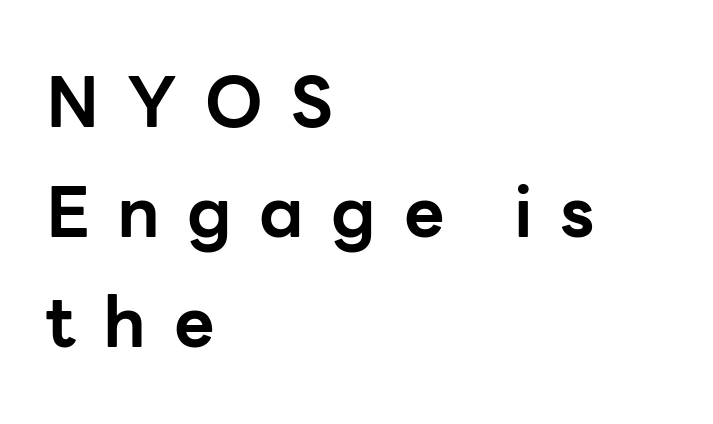
Visually the block forms a straight wall on the left and a jagged coastline on the right. Chunky letters — that's bold for sure. The face used here is a sans, in the tradition of grotesques and geometrics. Posture: vertical.
